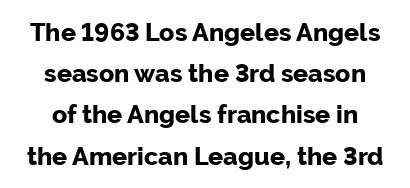
The image shows 25 px bold type, upright; set normal line spacing (1.65x), normal letter spacing, not underlined.
